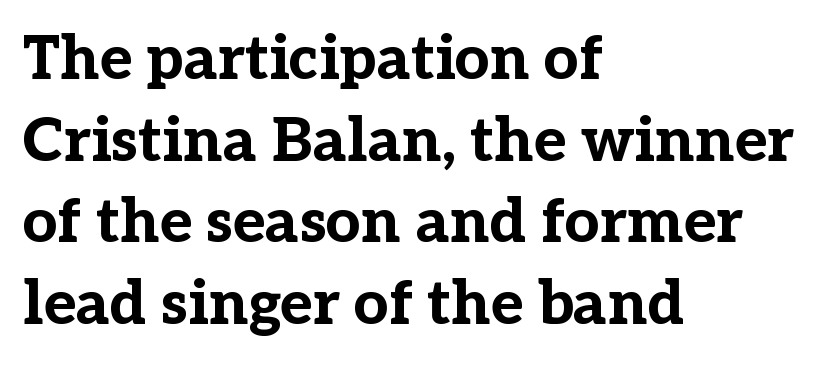
{"serif": "yes", "italic": "no", "bold": "yes", "weight": "bold", "width": "normal", "stroke_contrast": "low", "x_height": "medium", "monospaced": "no", "underline": "no", "align": "left", "line_spacing": "normal", "line_spacing_ratio": 1.34, "letter_spacing": "normal", "letter_spacing_em": 0.0, "glyph_px": 61}
